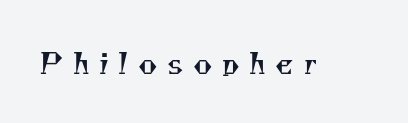
{"serif": "yes", "bold": "no", "weight": "regular", "width": "normal", "stroke_contrast": "medium", "x_height": "small", "monospaced": "no", "underline": "no", "letter_spacing": "wide", "letter_spacing_em": 0.33, "glyph_px": 29}
